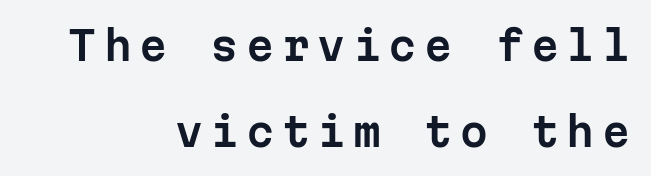
The image shows 40 px sans-serif type, upright, monospaced; set right-aligned, loose line spacing (2.15x), not underlined; low stroke contrast and a medium x-height.
